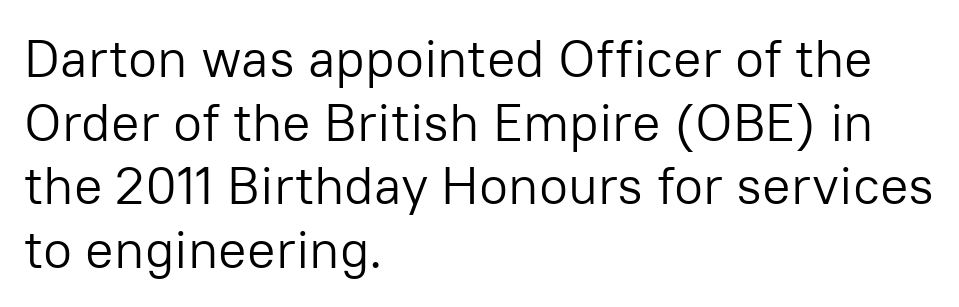
{"serif": "no", "italic": "no", "bold": "no", "weight": "light", "width": "normal", "stroke_contrast": "low", "x_height": "medium", "monospaced": "no", "underline": "no", "align": "left", "line_spacing_ratio": 1.2, "letter_spacing": "normal", "letter_spacing_em": 0.0, "glyph_px": 53}
